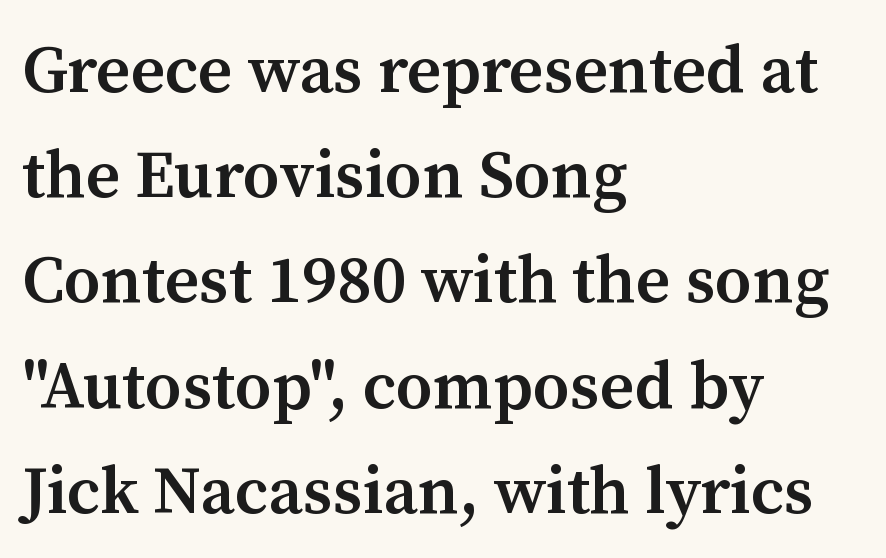
{"serif": "yes", "italic": "no", "bold": "semi", "weight": "semibold", "width": "normal", "stroke_contrast": "medium", "x_height": "medium", "monospaced": "no", "underline": "no", "align": "left", "line_spacing": "normal", "line_spacing_ratio": 1.57, "letter_spacing": "normal", "letter_spacing_em": 0.0, "glyph_px": 67}
